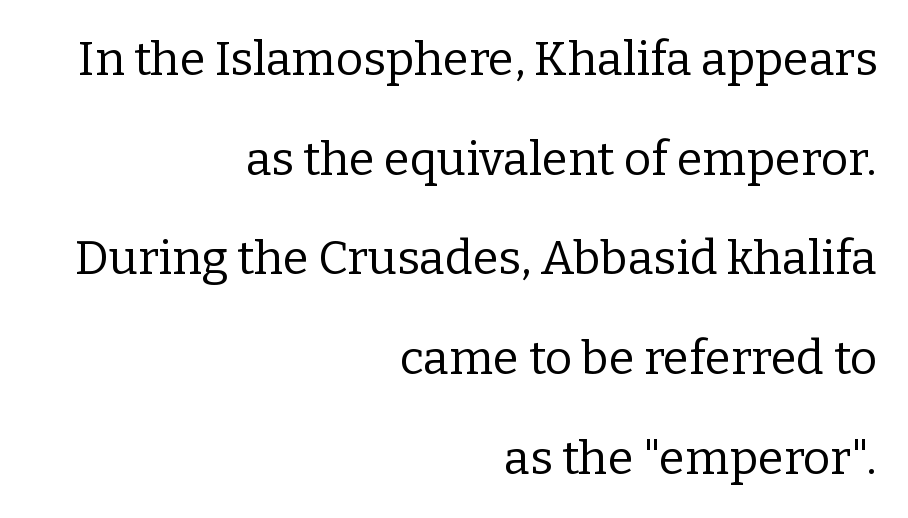
Type without underlining. Notice how the stems are strictly vertical — no italics here. Reading down the block, your eye finds every line finishing at a fixed right position. Note: serifs present on the glyphs. Heaviness? Minimal to ordinary, like unemphasized prose. Look at the tracking — it's just the regular setting, nothing added.
